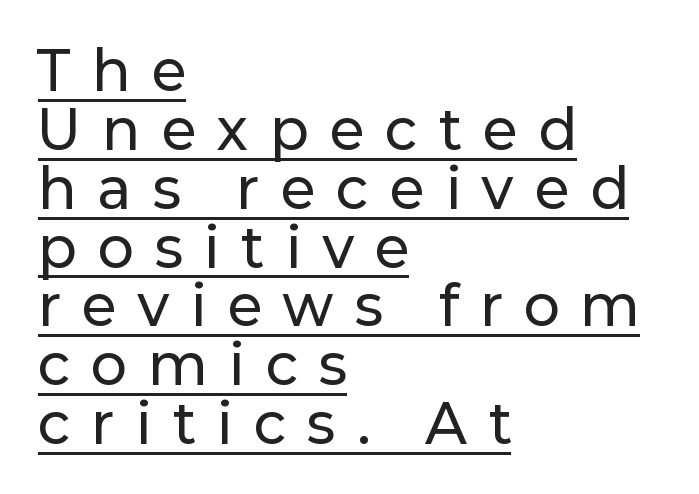
Does the type have serifs? No, each stem ends abruptly. Is this a fixed-width face? No — the glyphs have proportional, varying widths. Regarding leading, the lines here are crowded together. Caption: multi-line text, flush left, ragged right. A typesetter would call this heavily tracked-out type.
